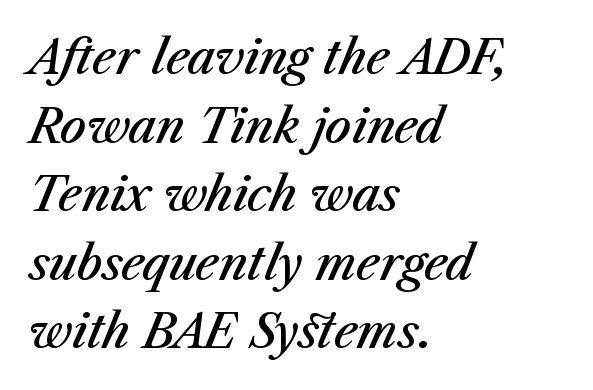
{"italic": "yes", "lean": "right", "slant_degrees": 23, "bold": "semi", "weight": "semibold", "width": "normal", "stroke_contrast": "medium", "x_height": "medium", "monospaced": "no", "underline": "no", "align": "left", "line_spacing": "normal", "line_spacing_ratio": 1.49, "letter_spacing": "normal", "letter_spacing_em": 0.0, "glyph_px": 46}
